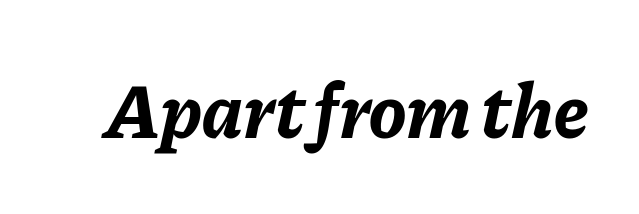
{"italic": "yes", "lean": "right", "slant_degrees": 11, "bold": "yes", "weight": "bold", "width": "normal", "stroke_contrast": "low", "x_height": "medium", "monospaced": "no", "underline": "no", "letter_spacing": "normal", "letter_spacing_em": 0.0, "glyph_px": 78}
